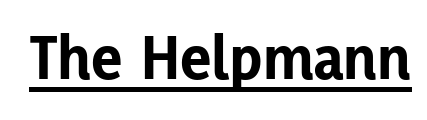
The image shows 66 px bold sans-serif type, upright; set normal letter spacing, underlined; low stroke contrast and a medium x-height.
